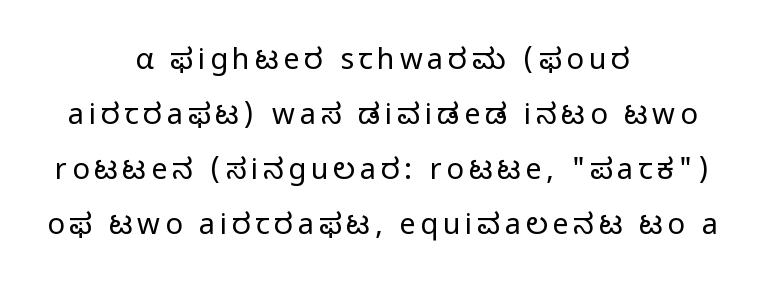
Q: Is the text bold? A: No.
Q: Is the text italic (slanted)? A: No, it is upright.
Q: Is the typeface a serif or a sans-serif typeface? A: Sans-serif.
Q: Is the text underlined? A: No.
Q: How is the paragraph aligned? A: Centered.
Q: Is the spacing between lines tight, normal or loose? A: Loose.
Q: Width (condensed, normal, or wide)? A: Normal.
Q: Stroke contrast? A: Low.
Q: x-height? A: Medium.
Q: Monospaced? A: No.
